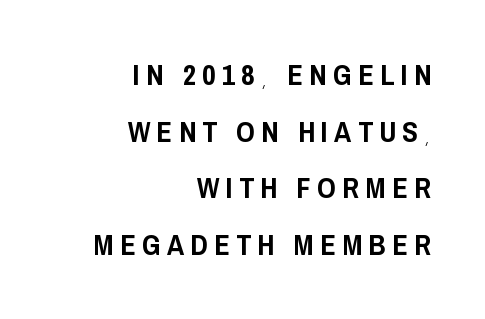
Q: Is the text italic (slanted)? A: No, it is upright.
Q: Is the typeface a serif or a sans-serif typeface? A: Sans-serif.
Q: Is the text underlined? A: No.
Q: How is the paragraph aligned? A: Right-aligned.
Q: Is the spacing between letters normal or unusually wide? A: Unusually wide.
Q: Is the spacing between lines tight, normal or loose? A: Loose.
Q: Width (condensed, normal, or wide)? A: Condensed.
Q: Stroke contrast? A: Low.
Q: x-height? A: Large.
Q: Monospaced? A: No.
